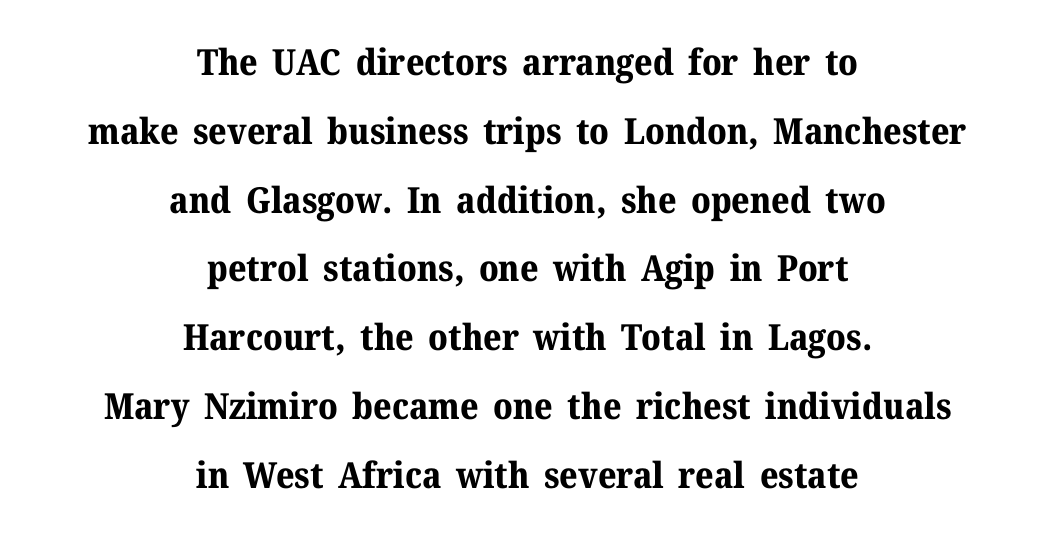
{"serif": "yes", "italic": "no", "bold": "yes", "weight": "bold", "width": "normal", "stroke_contrast": "medium", "x_height": "medium", "monospaced": "no", "underline": "no", "align": "center", "line_spacing": "loose", "line_spacing_ratio": 1.91, "letter_spacing": "normal", "letter_spacing_em": 0.0, "glyph_px": 36}
